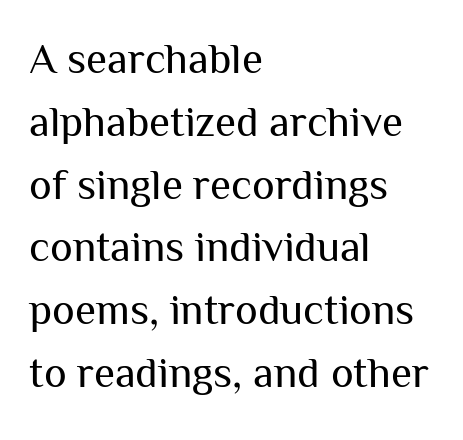
Q: Is the text bold? A: No.
Q: Is the text italic (slanted)? A: No, it is upright.
Q: Is the typeface a serif or a sans-serif typeface? A: Sans-serif.
Q: Is the text underlined? A: No.
Q: How is the paragraph aligned? A: Left-aligned.
Q: Is the spacing between letters normal or unusually wide? A: Normal.
Q: Is the spacing between lines tight, normal or loose? A: Normal.
Q: Width (condensed, normal, or wide)? A: Normal.
Q: Stroke contrast? A: Medium.
Q: x-height? A: Medium.
Q: Monospaced? A: No.
